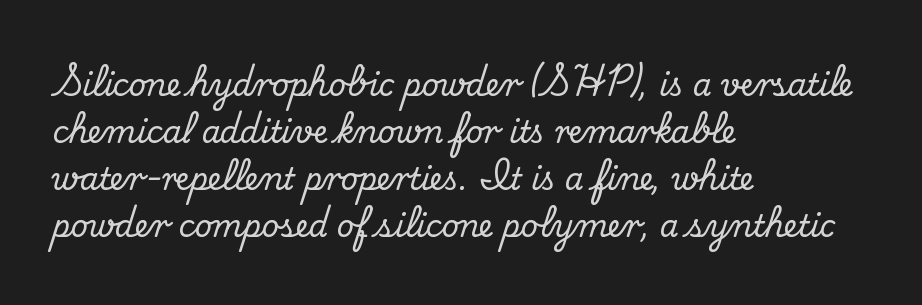
{"serif": "yes", "width": "normal", "stroke_contrast": "medium", "x_height": "small", "monospaced": "no", "underline": "no", "align": "left", "line_spacing": "normal", "line_spacing_ratio": 1.57, "letter_spacing": "normal", "letter_spacing_em": 0.0, "glyph_px": 30}
